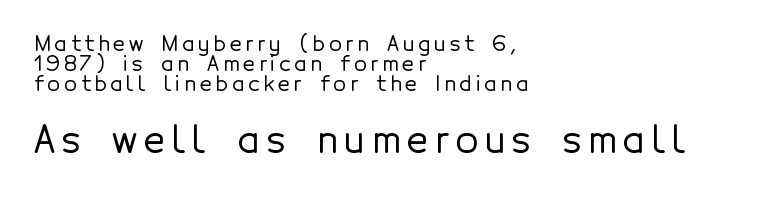
{"serif": "no", "italic": "no", "width": "normal", "x_height": "medium", "monospaced": "no", "underline": "no", "align": "left", "line_spacing": "tight", "line_spacing_ratio": 0.96, "larger_block": "second", "size_ratio": 1.76, "glyph_px": 37}
